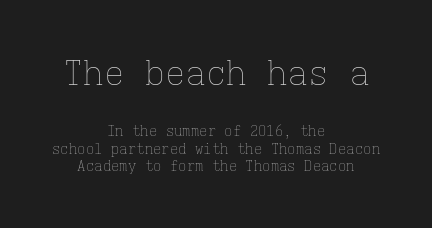
The image shows 34 px thin type, upright, monospaced; set centered, normal line spacing (1.26x), normal letter spacing, not underlined; the first (top) block is 2.43x larger; low stroke contrast and a medium x-height.
